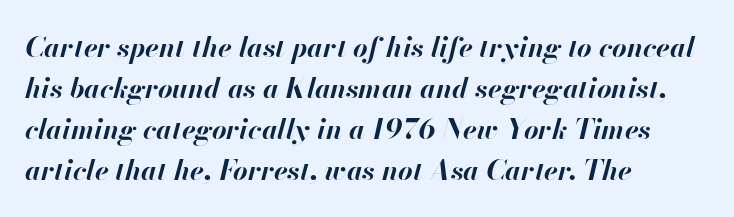
{"italic": "yes", "lean": "right", "slant_degrees": 13, "bold": "yes", "weight": "bold", "width": "normal", "stroke_contrast": "high", "x_height": "small", "monospaced": "no", "underline": "no", "align": "left", "line_spacing": "normal", "line_spacing_ratio": 1.46, "letter_spacing": "normal", "letter_spacing_em": 0.0, "glyph_px": 28}
